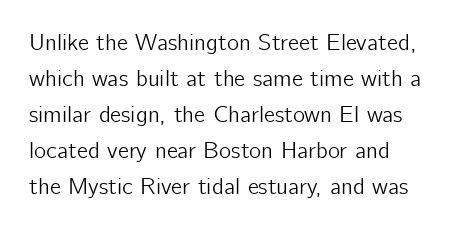
Do the letters lean? They stand straight. What stands out about the letter spacing? Nothing — it is the standard amount. The glyphs are unaccompanied by any horizontal stroke below them. Leading matches the norm, producing a regular column.
